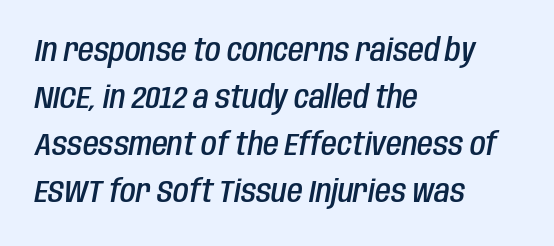
{"italic": "yes", "lean": "right", "slant_degrees": 10, "bold": "semi", "weight": "semibold", "width": "condensed", "stroke_contrast": "low", "x_height": "large", "monospaced": "no", "underline": "no", "align": "left", "line_spacing": "normal", "line_spacing_ratio": 1.47, "letter_spacing": "normal", "letter_spacing_em": 0.0, "glyph_px": 32}
